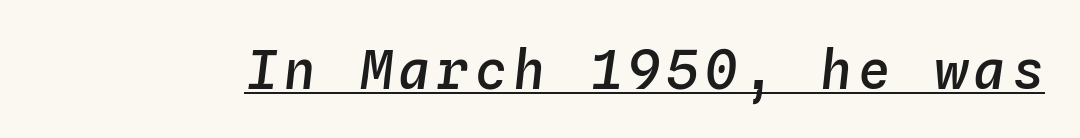
Q: Is the text bold? A: Semi-bold.
Q: Is the text italic (slanted)? A: Yes, it leans right by about 4 degrees.
Q: Is the text underlined? A: Yes.
Q: Width (condensed, normal, or wide)? A: Normal.
Q: Stroke contrast? A: Low.
Q: x-height? A: Medium.
Q: Monospaced? A: Yes.
